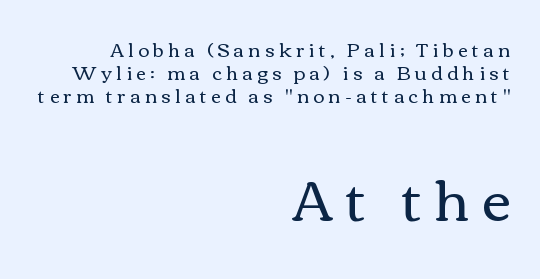
Q: Is the text bold? A: No.
Q: Is the text italic (slanted)? A: No, it is upright.
Q: Is the text underlined? A: No.
Q: How is the paragraph aligned? A: Right-aligned.
Q: Is the spacing between letters normal or unusually wide? A: Unusually wide.
Q: Which block of text is set in a larger size, the first (top) or the second (bottom)? A: The second (bottom) one.
Q: Width (condensed, normal, or wide)? A: Wide.
Q: x-height? A: Medium.
Q: Monospaced? A: No.
